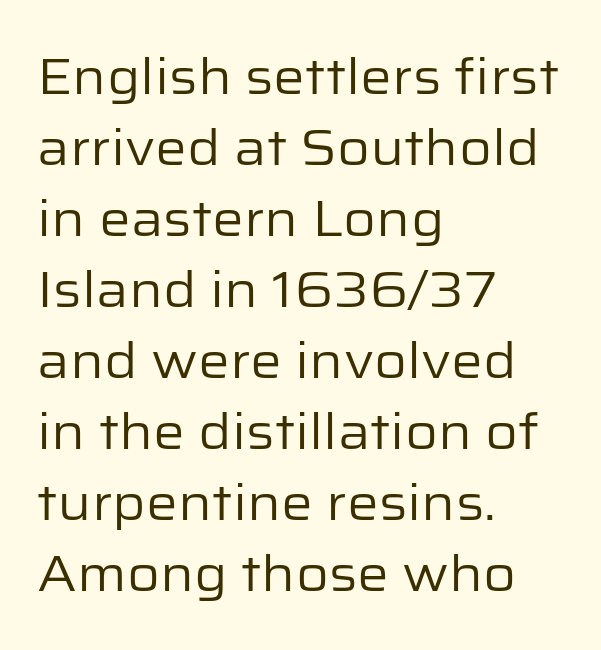
Bold? No — there's no thickening of the strokes. The font family rendered here belongs to the sans-serif group. The setting favours the left margin, as ordinary paragraphs usually do. This is roman type, the default non-slanted kind. Is there much room between lines? A standard amount, neither cramped nor airy. Short note: letters normally spaced.
